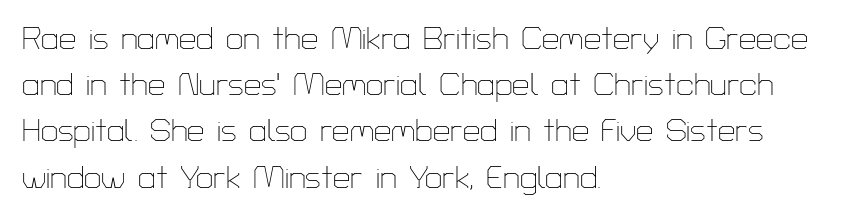
Q: Is the text bold? A: No.
Q: Is the text italic (slanted)? A: No, it is upright.
Q: Is the typeface a serif or a sans-serif typeface? A: Sans-serif.
Q: Is the text underlined? A: No.
Q: How is the paragraph aligned? A: Left-aligned.
Q: Is the spacing between letters normal or unusually wide? A: Normal.
Q: Is the spacing between lines tight, normal or loose? A: Normal.
Q: Width (condensed, normal, or wide)? A: Normal.
Q: Stroke contrast? A: Low.
Q: x-height? A: Medium.
Q: Monospaced? A: No.
